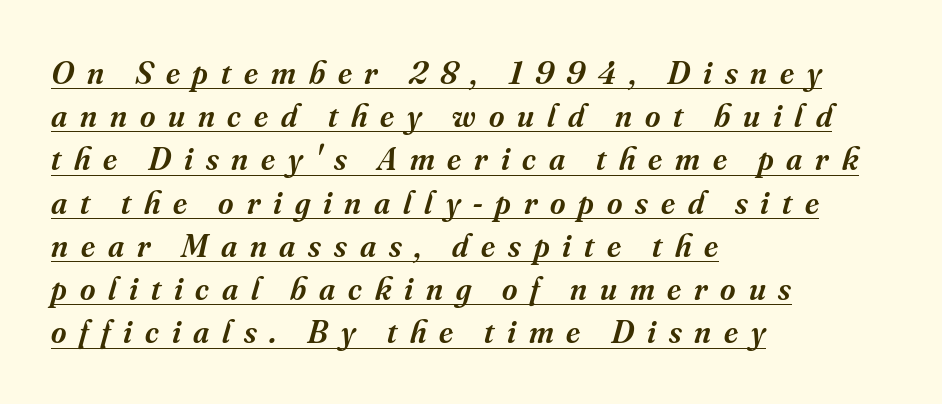
{"serif": "yes", "italic": "yes", "lean": "right", "slant_degrees": 16, "bold": "semi", "weight": "semibold", "width": "normal", "stroke_contrast": "medium", "x_height": "small", "monospaced": "no", "underline": "yes", "align": "left", "line_spacing": "normal", "line_spacing_ratio": 1.31, "letter_spacing": "wide", "letter_spacing_em": 0.39, "glyph_px": 33}
